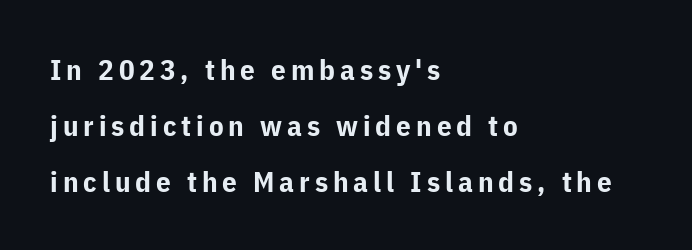
The image shows 29 px bold sans-serif type, upright; set left-aligned, loose line spacing (1.93x), not underlined; low stroke contrast and a medium x-height.
